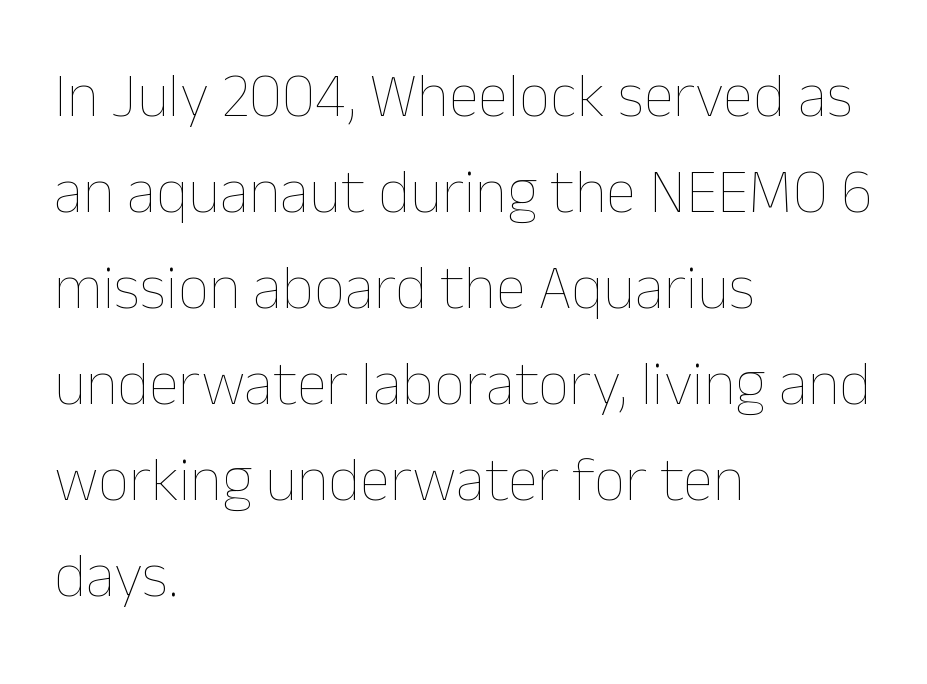
The image shows 62 px thin type, upright; set left-aligned, normal line spacing (1.55x), normal letter spacing, not underlined; low stroke contrast and a medium x-height.
